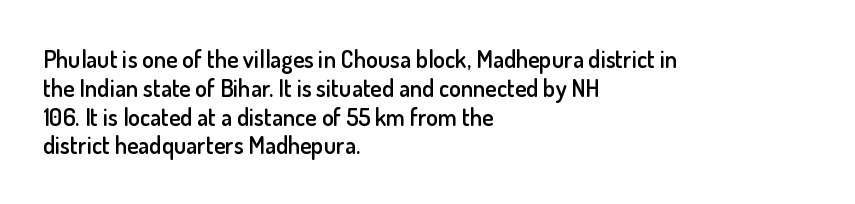
{"italic": "no", "bold": "semi", "underline": "no", "align": "left", "line_spacing_ratio": 1.2, "letter_spacing": "normal", "letter_spacing_em": 0.0, "glyph_px": 24}
